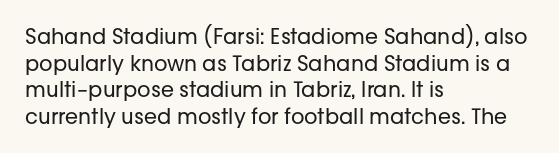
Summary of weight: not heavy and not bold. The vertical gap from one line to the next is medium. The type is set solid horizontally, with unmodified tracking. No italicization has been applied; the sample stays upright. The paragraph shown leans on its left margin. The gap between lines stays unmarked.
